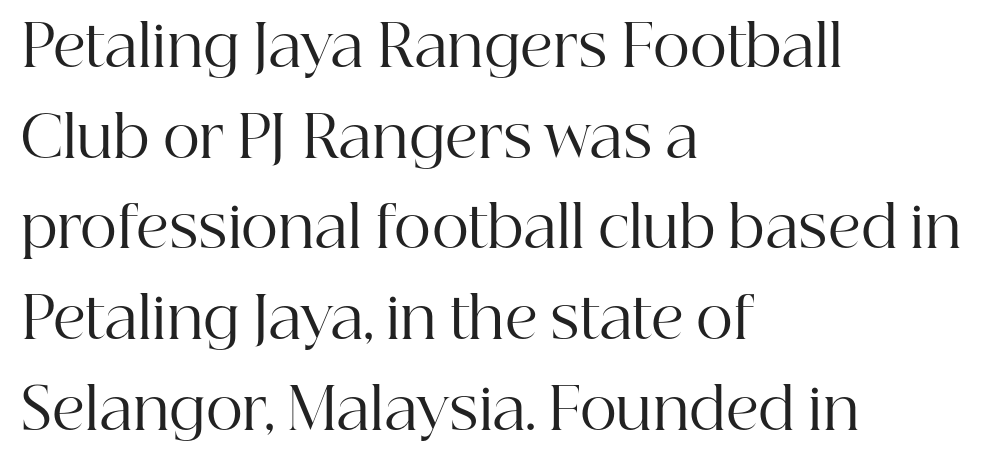
A typesetter would call this proportional, since set widths differ per character. The weight tops out at a normal text grade. You could call the tracking neutral — neither tight nor loose. The space between consecutive lines is moderate.
